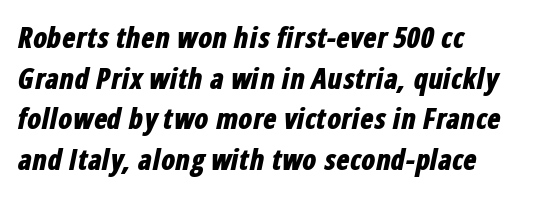
An italicized treatment has been applied to the whole sample. Words float on clear page, feet unadorned. This block has exactly the height ordinary leading produces. Students, this is bold: see how much ink each stroke carries. Note the varied advance widths — an 'i' is clearly narrower than an 'm'. The gaps between neighbouring characters are ordinary and unremarkable.
